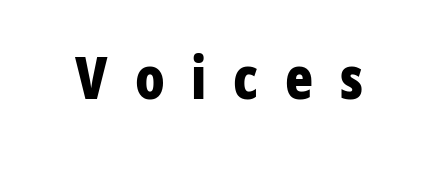
Q: Is the text bold? A: Yes.
Q: Is the text italic (slanted)? A: No, it is upright.
Q: Is the typeface a serif or a sans-serif typeface? A: Sans-serif.
Q: Is the text underlined? A: No.
Q: Is the spacing between letters normal or unusually wide? A: Unusually wide.
Q: Width (condensed, normal, or wide)? A: Condensed.
Q: Stroke contrast? A: Low.
Q: x-height? A: Medium.
Q: Monospaced? A: No.
